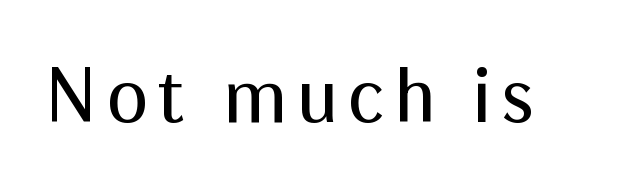
The image shows 78 px regular-weight sans-serif type, upright; set not underlined; medium stroke contrast and a medium x-height.
